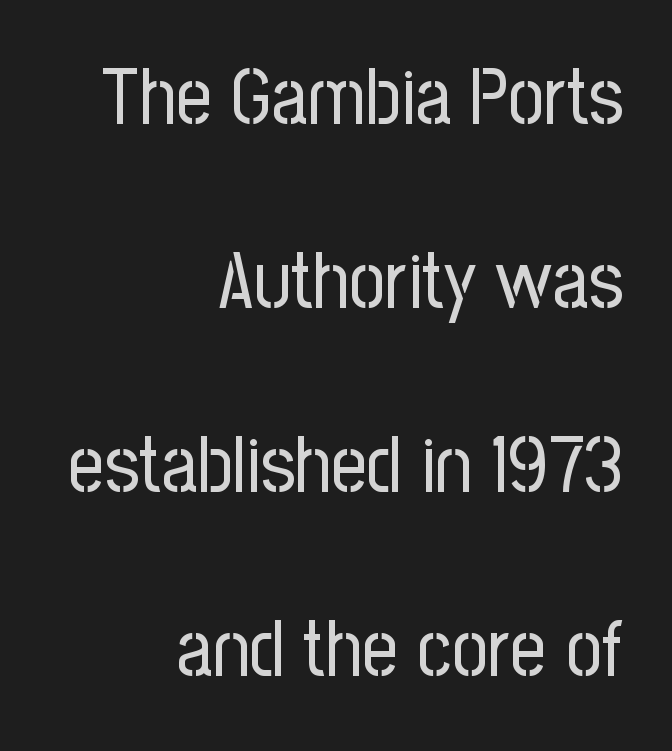
The image shows 79 px regular-weight, condensed sans-serif type, upright; set right-aligned, loose line spacing (2.33x), normal letter spacing, not underlined; low stroke contrast and a medium x-height.
